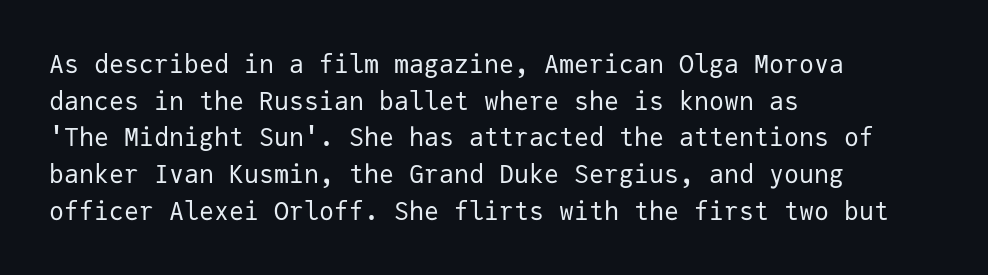
{"italic": "no", "bold": "no", "underline": "no", "align": "left", "line_spacing": "normal", "line_spacing_ratio": 1.47, "letter_spacing": "normal", "letter_spacing_em": 0.0, "glyph_px": 25}
